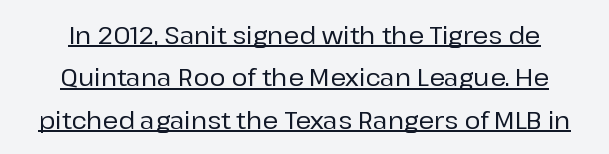
The image shows 24 px text type, upright; set line spacing 1.77x, normal letter spacing, underlined.
